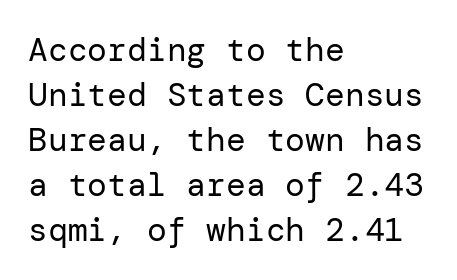
The image shows 33 px regular-weight sans-serif type, upright; set left-aligned, normal line spacing (1.36x), normal letter spacing, not underlined; low stroke contrast and a medium x-height.
